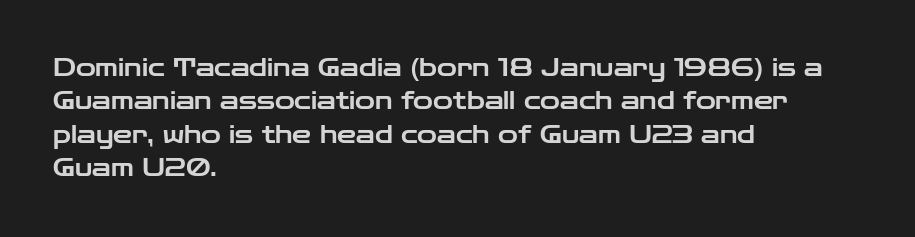
The image shows 24 px text type, upright; set left-aligned, normal line spacing (1.39x), normal letter spacing, not underlined.
